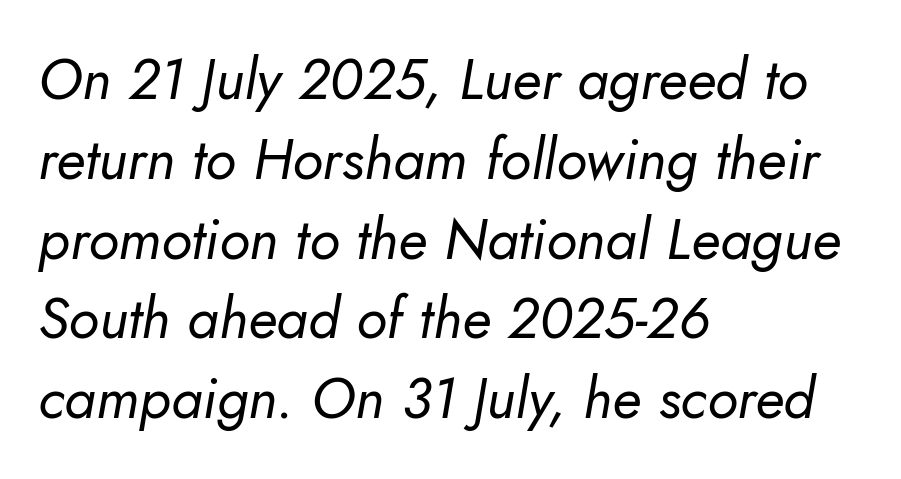
Q: Is the text bold? A: No.
Q: Is the text italic (slanted)? A: Yes, it leans right by about 10 degrees.
Q: Is the text underlined? A: No.
Q: How is the paragraph aligned? A: Left-aligned.
Q: Is the spacing between letters normal or unusually wide? A: Normal.
Q: Is the spacing between lines tight, normal or loose? A: Normal.
Q: Width (condensed, normal, or wide)? A: Normal.
Q: Stroke contrast? A: Low.
Q: x-height? A: Small.
Q: Monospaced? A: No.
